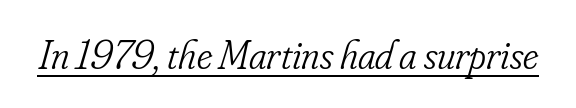
The image shows 41 px light, condensed serif type, italic (leaning right); set normal letter spacing, underlined; low stroke contrast and a small x-height.
